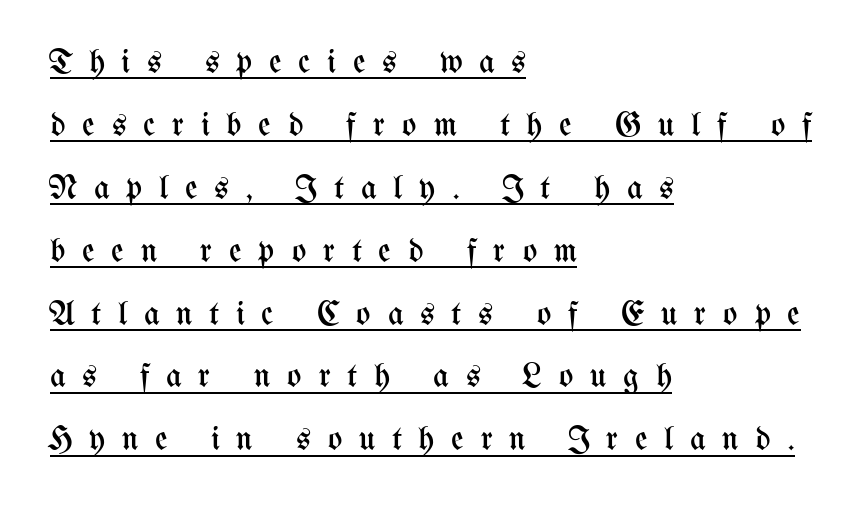
The image shows 34 px regular-weight, condensed type, upright; set left-aligned, line spacing 1.85x, unusually wide letter spacing (+0.49 em), underlined; medium stroke contrast and a medium x-height.
